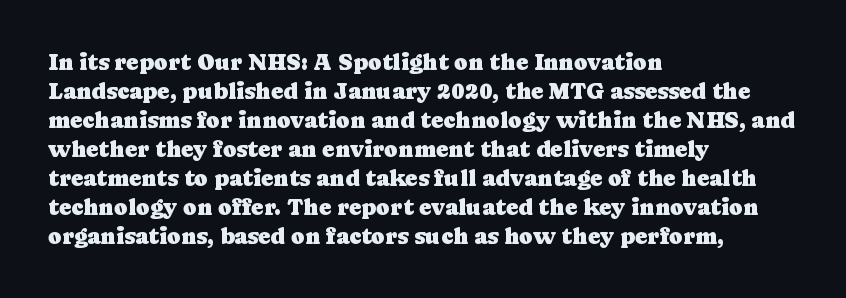
Q: Is the text italic (slanted)? A: No, it is upright.
Q: Is the text underlined? A: No.
Q: How is the paragraph aligned? A: Left-aligned.
Q: Is the spacing between letters normal or unusually wide? A: Normal.
Q: Is the spacing between lines tight, normal or loose? A: Normal.
